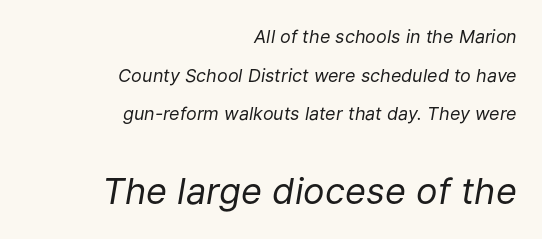
The image shows 36 px regular-weight type, italic (leaning right); set right-aligned, loose line spacing (2.14x), normal letter spacing, not underlined; the second (bottom) block is 2.0x larger; low stroke contrast and a medium x-height.
